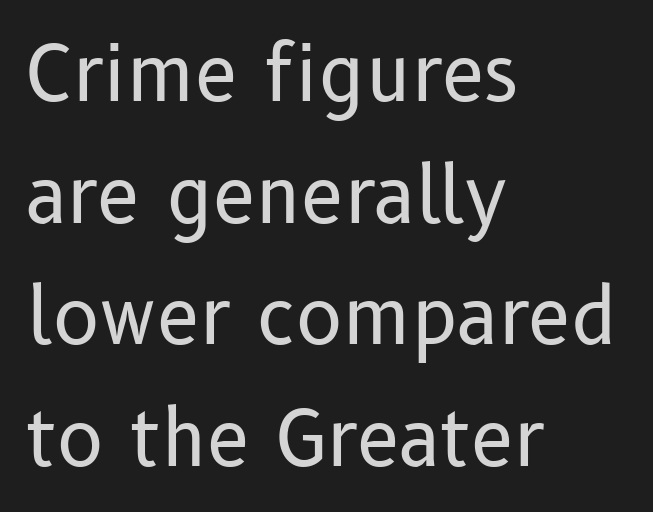
The letters stand straight up with perfectly vertical stems. The block of text has a typical density, with ordinary space between rows. Letterform terminals end flat and unadorned throughout the passage. Is the type heavy? It reads as light-to-regular instead. The line texture is even and compact thanks to regular tracking. The gap between lines stays unmarked.
